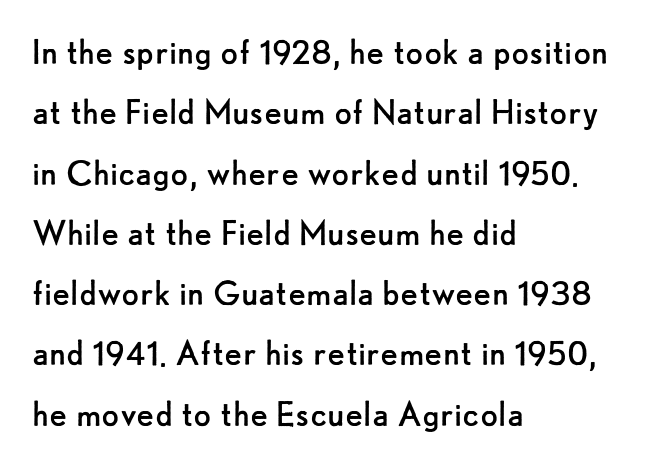
Q: Is the text bold? A: No.
Q: Is the text italic (slanted)? A: No, it is upright.
Q: Is the typeface a serif or a sans-serif typeface? A: Sans-serif.
Q: Is the text underlined? A: No.
Q: How is the paragraph aligned? A: Left-aligned.
Q: Is the spacing between letters normal or unusually wide? A: Normal.
Q: Is the spacing between lines tight, normal or loose? A: Normal.
Q: Width (condensed, normal, or wide)? A: Normal.
Q: Stroke contrast? A: Low.
Q: x-height? A: Small.
Q: Monospaced? A: No.
